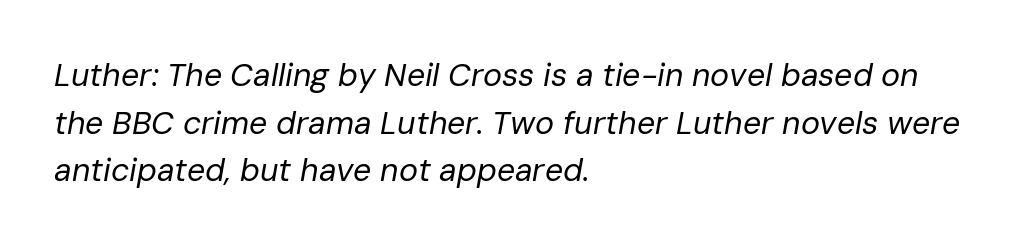
A student would call this left alignment; a typographer would say flush left, rag right. An italicized treatment has been applied to the whole sample. Is this a fixed-width face? No — the glyphs have proportional, varying widths. The words here are not underlined. Here the glyphs are tracked normally, forming tight word shapes. Reading down the column, the eye jumps a familiar distance to each next line.
